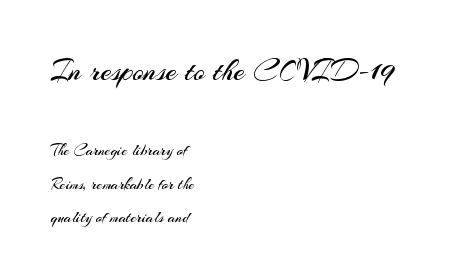
{"serif": "no", "bold": "no", "weight": "regular", "width": "normal", "stroke_contrast": "medium", "x_height": "small", "monospaced": "no", "underline": "no", "align": "left", "line_spacing": "loose", "line_spacing_ratio": 2.08, "letter_spacing": "normal", "letter_spacing_em": 0.0, "larger_block": "first", "size_ratio": 1.94, "glyph_px": 31}
